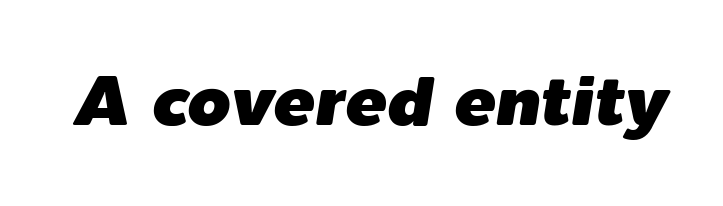
The image shows 69 px text type, italic (leaning right); set normal letter spacing, not underlined; low stroke contrast and a medium x-height.
